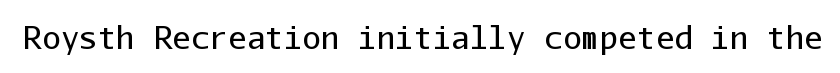
Q: Is the text bold? A: No.
Q: Is the text italic (slanted)? A: No, it is upright.
Q: Is the typeface a serif or a sans-serif typeface? A: Sans-serif.
Q: Is the text underlined? A: No.
Q: Is the spacing between letters normal or unusually wide? A: Normal.
Q: Width (condensed, normal, or wide)? A: Normal.
Q: Stroke contrast? A: Low.
Q: x-height? A: Medium.
Q: Monospaced? A: Yes.
